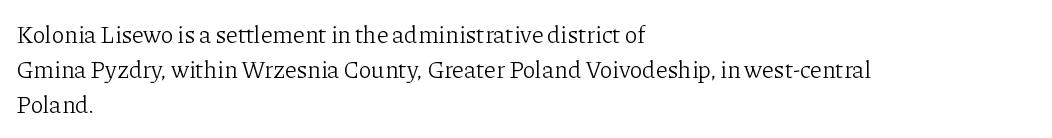
Q: Is the text bold? A: No.
Q: Is the text italic (slanted)? A: No, it is upright.
Q: Is the text underlined? A: No.
Q: How is the paragraph aligned? A: Left-aligned.
Q: Is the spacing between letters normal or unusually wide? A: Normal.
Q: Is the spacing between lines tight, normal or loose? A: Normal.
